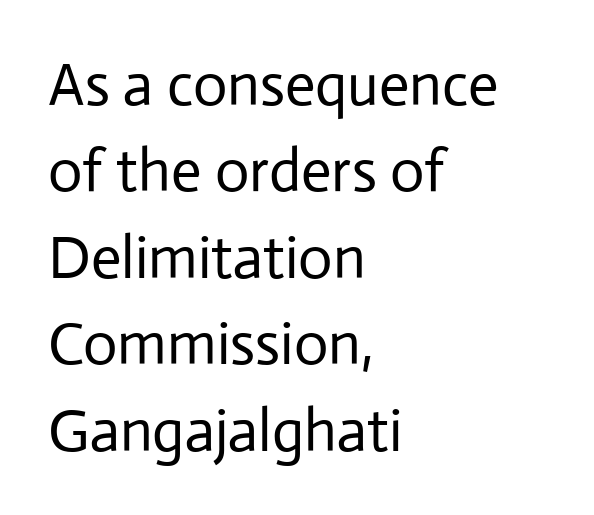
Q: Is the text bold? A: No.
Q: Is the text italic (slanted)? A: No, it is upright.
Q: Is the typeface a serif or a sans-serif typeface? A: Sans-serif.
Q: Is the text underlined? A: No.
Q: How is the paragraph aligned? A: Left-aligned.
Q: Is the spacing between letters normal or unusually wide? A: Normal.
Q: Is the spacing between lines tight, normal or loose? A: Normal.
Q: Width (condensed, normal, or wide)? A: Normal.
Q: Stroke contrast? A: Low.
Q: x-height? A: Medium.
Q: Monospaced? A: No.
